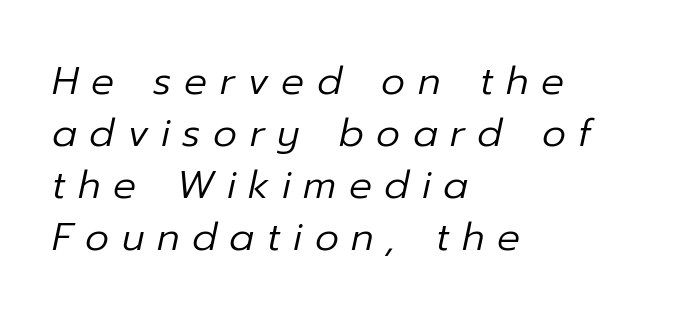
Q: Is the text bold? A: No.
Q: Is the text italic (slanted)? A: Yes, it leans right by about 12 degrees.
Q: Is the text underlined? A: No.
Q: How is the paragraph aligned? A: Left-aligned.
Q: Is the spacing between letters normal or unusually wide? A: Unusually wide.
Q: Is the spacing between lines tight, normal or loose? A: Normal.
Q: Width (condensed, normal, or wide)? A: Normal.
Q: Stroke contrast? A: Low.
Q: x-height? A: Medium.
Q: Monospaced? A: No.
